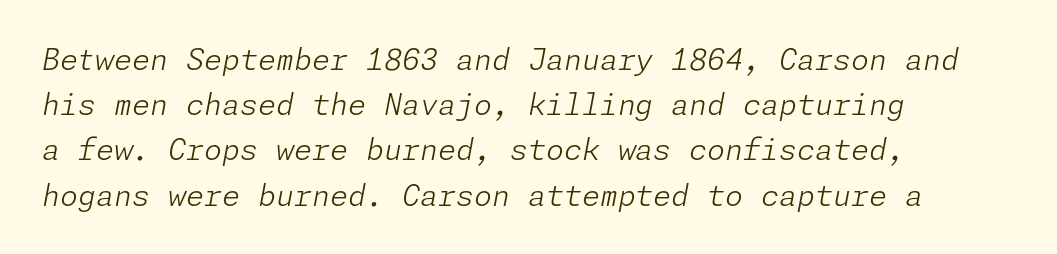
Line starts are locked; line ends wander. A normal amount of white space separates one row of letters from the next. Beneath every word, the page is bare. How are the letters spaced? Ordinarily, with no added tracking. Emphasis-style slanted type is in use. This is not heavy type; no bold has been used.
